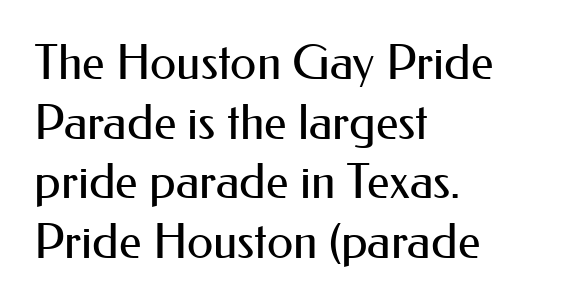
The image shows 48 px regular-weight sans-serif type, upright; set left-aligned, line spacing 1.24x, normal letter spacing, not underlined; medium stroke contrast and a small x-height.
